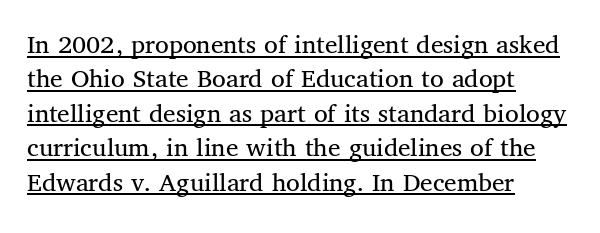
Q: Is the text bold? A: No.
Q: Is the text italic (slanted)? A: No, it is upright.
Q: Is the typeface a serif or a sans-serif typeface? A: Serif.
Q: Is the text underlined? A: Yes.
Q: How is the paragraph aligned? A: Left-aligned.
Q: Is the spacing between letters normal or unusually wide? A: Normal.
Q: Width (condensed, normal, or wide)? A: Normal.
Q: Stroke contrast? A: Medium.
Q: x-height? A: Medium.
Q: Monospaced? A: No.
